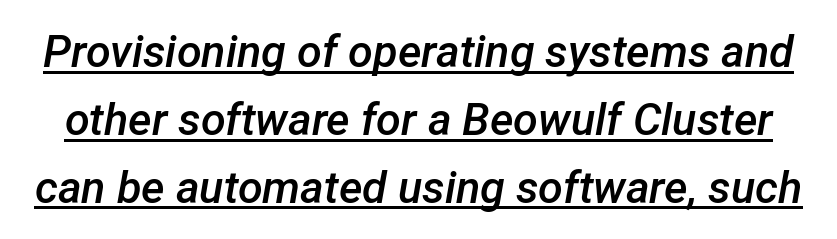
{"italic": "yes", "lean": "right", "slant_degrees": 12, "bold": "semi", "weight": "semibold", "width": "normal", "stroke_contrast": "low", "x_height": "medium", "monospaced": "no", "underline": "yes", "line_spacing": "normal", "line_spacing_ratio": 1.51, "letter_spacing": "normal", "letter_spacing_em": 0.0, "glyph_px": 45}
